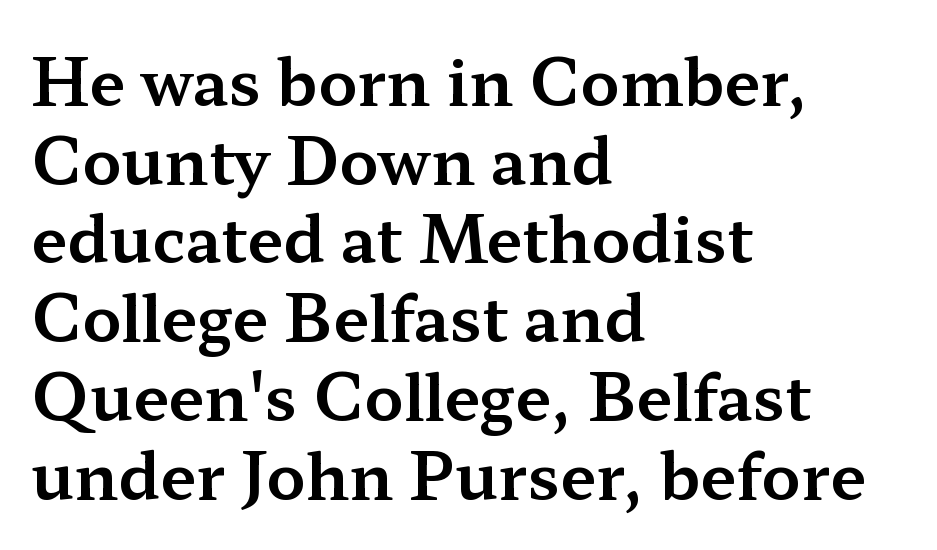
The image shows 64 px wide serif type, upright; set left-aligned, line spacing 1.23x, normal letter spacing, not underlined; medium stroke contrast and a medium x-height.
